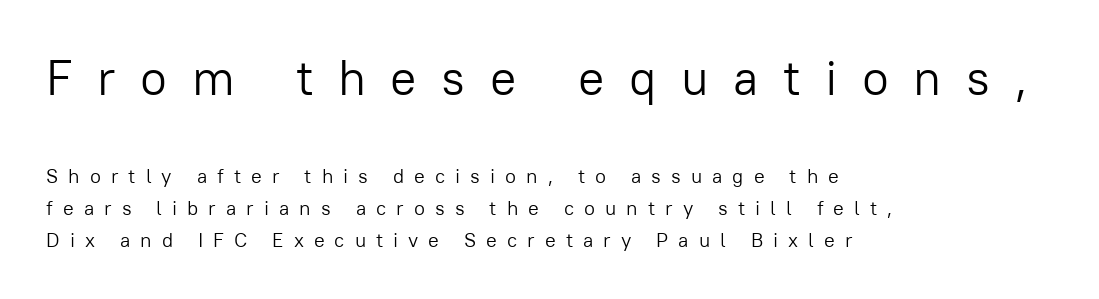
Q: Is the text bold? A: No.
Q: Is the text italic (slanted)? A: No, it is upright.
Q: Is the typeface a serif or a sans-serif typeface? A: Sans-serif.
Q: Is the text underlined? A: No.
Q: How is the paragraph aligned? A: Left-aligned.
Q: Is the spacing between letters normal or unusually wide? A: Unusually wide.
Q: Is the spacing between lines tight, normal or loose? A: Normal.
Q: Which block of text is set in a larger size, the first (top) or the second (bottom)? A: The first (top) one.
Q: Width (condensed, normal, or wide)? A: Normal.
Q: Stroke contrast? A: Low.
Q: x-height? A: Medium.
Q: Monospaced? A: No.
